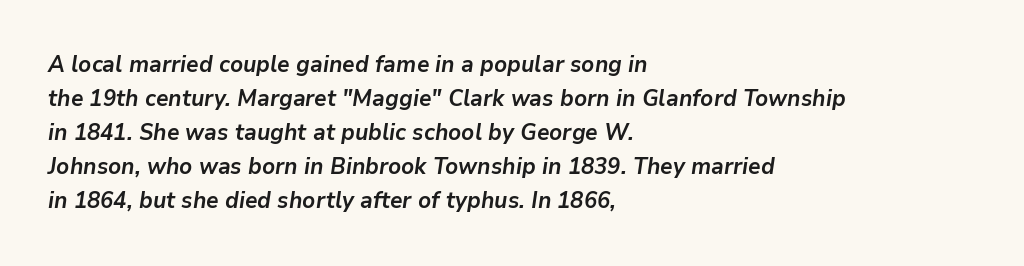
Q: Is the text bold? A: Yes.
Q: Is the text italic (slanted)? A: Yes, it leans right by about 9 degrees.
Q: Is the text underlined? A: No.
Q: How is the paragraph aligned? A: Left-aligned.
Q: Is the spacing between letters normal or unusually wide? A: Normal.
Q: Is the spacing between lines tight, normal or loose? A: Normal.
